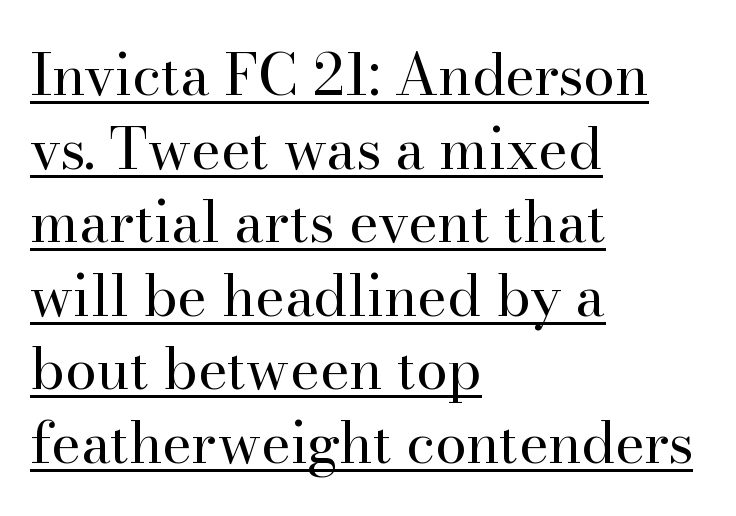
The image shows 57 px regular-weight serif type, upright; set left-aligned, normal line spacing (1.29x), normal letter spacing, underlined; high stroke contrast and a small x-height.
